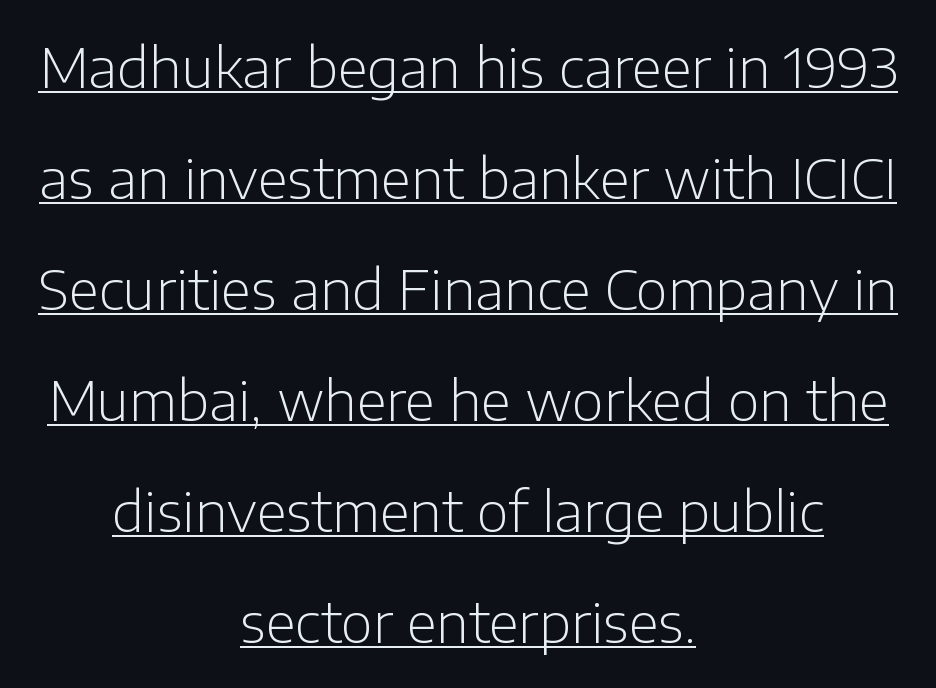
The characters are drawn with everyday or finer stroke widths. Summary of vertical rhythm: relaxed, with wide interline spacing. Has an underline been added? It has. I'd call this a sans setting — the letters go barefoot. Default kerning and tracking; the words read as compact shapes. Does the lettering tilt? It doesn't — this is upright.
